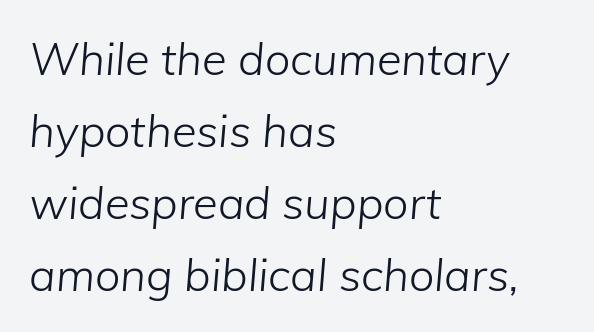
{"italic": "yes", "lean": "right", "slant_degrees": 5, "bold": "no", "weight": "light", "width": "normal", "stroke_contrast": "low", "x_height": "medium", "monospaced": "no", "underline": "no", "align": "left", "line_spacing": "normal", "line_spacing_ratio": 1.6, "letter_spacing": "normal", "letter_spacing_em": 0.0, "glyph_px": 45}
